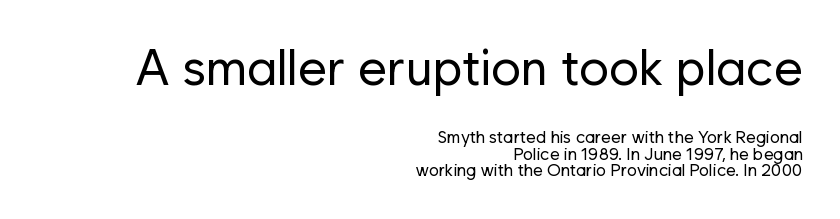
{"serif": "no", "italic": "no", "bold": "no", "weight": "regular", "width": "normal", "stroke_contrast": "low", "x_height": "medium", "monospaced": "no", "underline": "no", "align": "right", "line_spacing": "tight", "line_spacing_ratio": 0.98, "letter_spacing": "normal", "letter_spacing_em": 0.0, "larger_block": "first", "size_ratio": 2.94, "glyph_px": 50}
